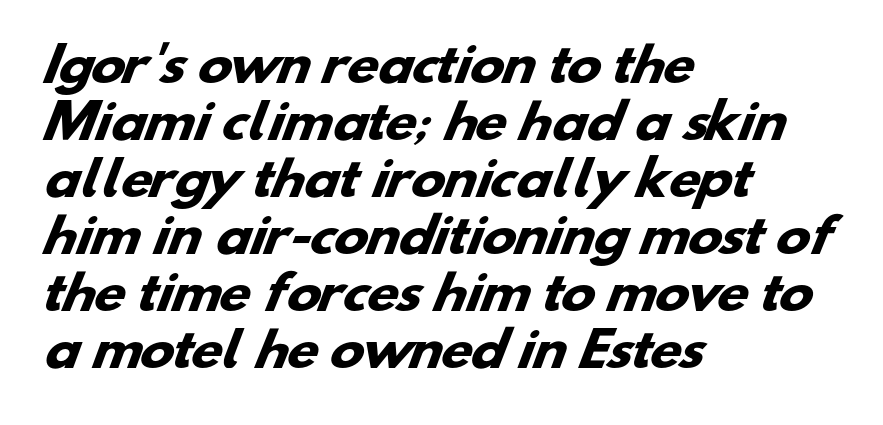
Q: Is the text bold? A: Yes.
Q: Is the typeface a serif or a sans-serif typeface? A: Sans-serif.
Q: Is the text underlined? A: No.
Q: How is the paragraph aligned? A: Left-aligned.
Q: Is the spacing between letters normal or unusually wide? A: Normal.
Q: Width (condensed, normal, or wide)? A: Wide.
Q: Stroke contrast? A: Low.
Q: x-height? A: Small.
Q: Monospaced? A: No.
